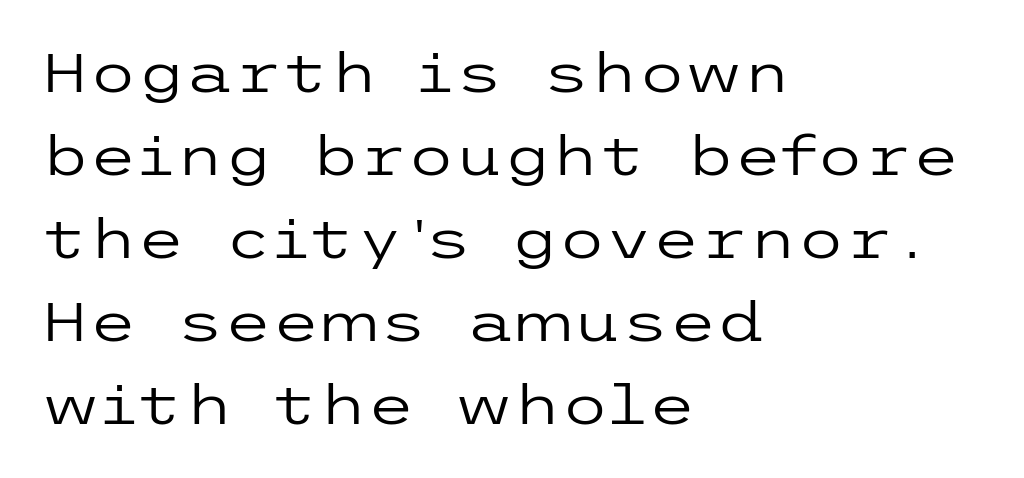
This is not heavy type; no bold has been used. Where is the straight margin? On the left. The space directly below the letters is spotless. The letters carry no serifs — their stems end cleanly without finishing strokes. The specimen reads as upright at a glance. What's the leading like? Ordinary, nothing unusual.
